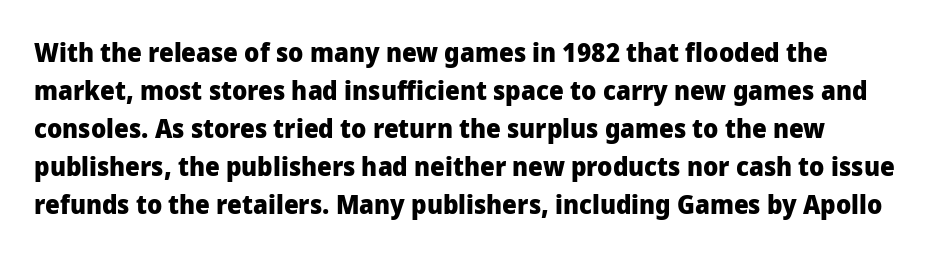
Its strokes are broad and dark, the hallmark of bold type. Letter spacing: default. The passage shown is not underscored anywhere. Ordinary non-slanted type is in use.
